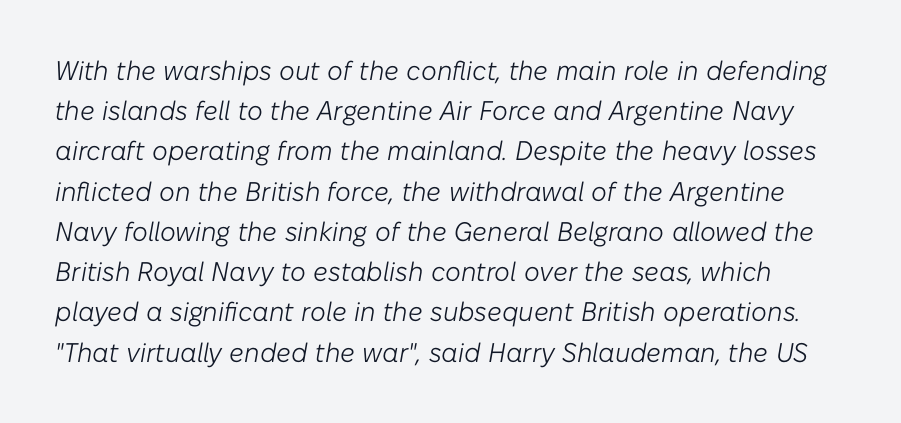
{"italic": "yes", "lean": "right", "slant_degrees": 10, "bold": "no", "underline": "no", "line_spacing": "normal", "line_spacing_ratio": 1.49, "letter_spacing": "normal", "letter_spacing_em": 0.0, "glyph_px": 27}
